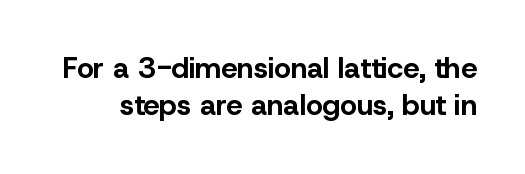
{"serif": "no", "italic": "no", "bold": "yes", "weight": "bold", "width": "normal", "stroke_contrast": "low", "x_height": "medium", "monospaced": "no", "underline": "no", "line_spacing": "normal", "line_spacing_ratio": 1.28, "letter_spacing": "normal", "letter_spacing_em": 0.0, "glyph_px": 29}
